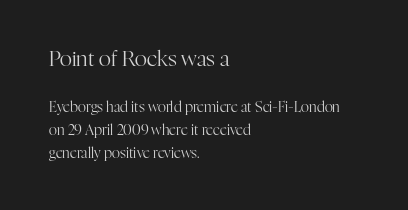
Ink coverage per letter is moderate at most. The passage shown stacks its lines at a standard gap. The rendering shrinks the type as you move from the upper chunk to the lower. Unmarked baselines from the first word to the last. Between one letter and the next there's only the usual sliver of space.
